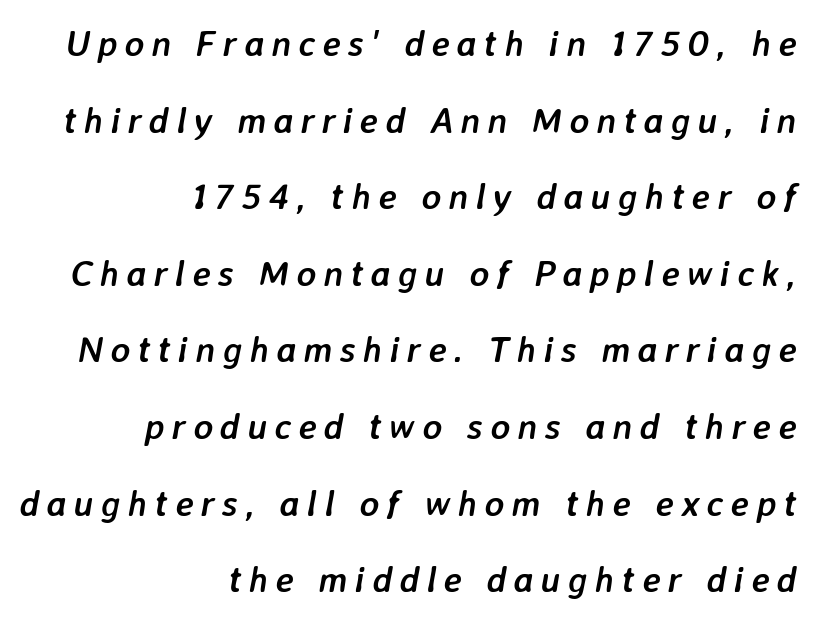
The image shows 37 px semibold type, italic (leaning right); set right-aligned, loose line spacing (2.07x), not underlined; low stroke contrast and a medium x-height.
